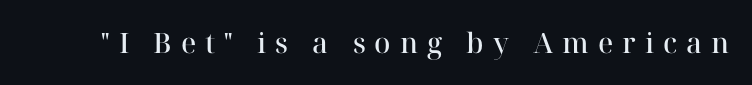
Q: Is the text bold? A: Semi-bold.
Q: Is the text italic (slanted)? A: No, it is upright.
Q: Is the typeface a serif or a sans-serif typeface? A: Serif.
Q: Is the text underlined? A: No.
Q: Is the spacing between letters normal or unusually wide? A: Unusually wide.
Q: Width (condensed, normal, or wide)? A: Normal.
Q: Stroke contrast? A: High.
Q: x-height? A: Medium.
Q: Monospaced? A: No.
